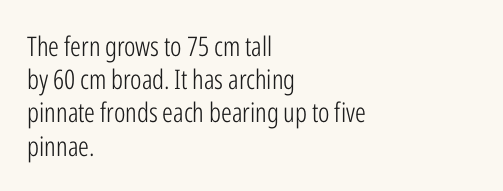
Q: Is the text bold? A: No.
Q: Is the text italic (slanted)? A: No, it is upright.
Q: Is the text underlined? A: No.
Q: How is the paragraph aligned? A: Left-aligned.
Q: Is the spacing between letters normal or unusually wide? A: Normal.
